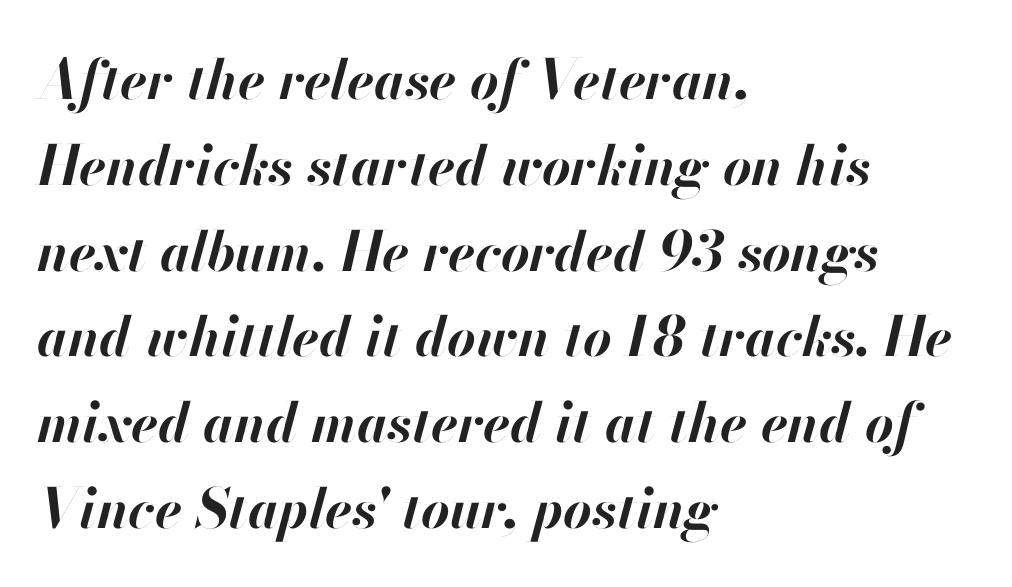
The face used here has a pronounced slope to its letters. Compared with typical paragraphs, the rows here are spaced about the same. Each letter keeps its own natural width here, so spacing adapts to shape. The lines are quadded left.
